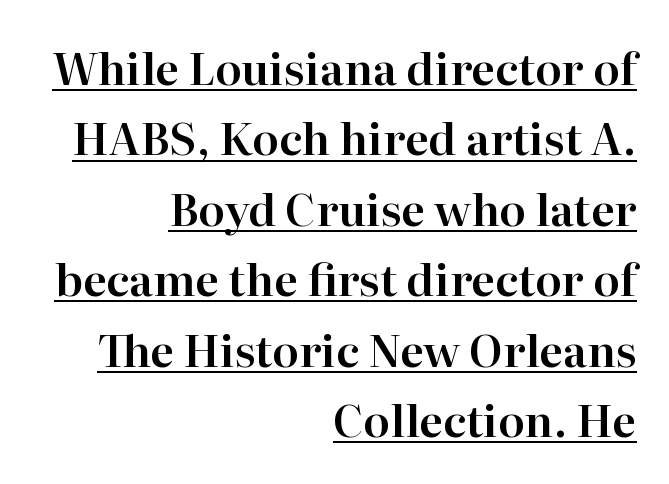
Q: Is the text italic (slanted)? A: No, it is upright.
Q: Is the typeface a serif or a sans-serif typeface? A: Serif.
Q: Is the text underlined? A: Yes.
Q: How is the paragraph aligned? A: Right-aligned.
Q: Is the spacing between letters normal or unusually wide? A: Normal.
Q: Is the spacing between lines tight, normal or loose? A: Normal.
Q: Width (condensed, normal, or wide)? A: Normal.
Q: Stroke contrast? A: High.
Q: x-height? A: Medium.
Q: Monospaced? A: No.
